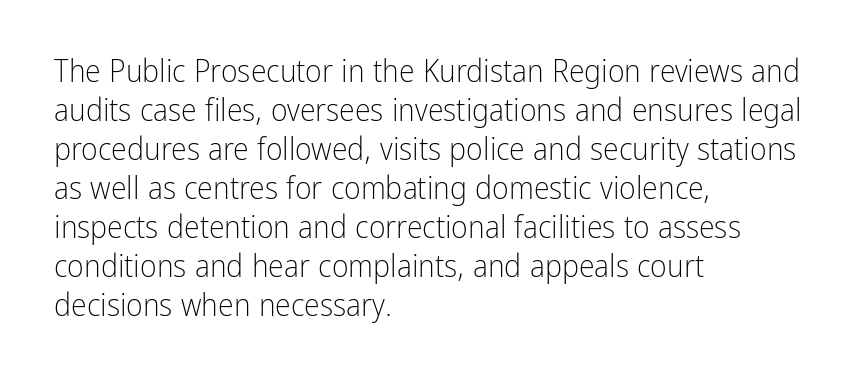
Q: Is the text bold? A: No.
Q: Is the text italic (slanted)? A: No, it is upright.
Q: Is the typeface a serif or a sans-serif typeface? A: Sans-serif.
Q: Is the text underlined? A: No.
Q: How is the paragraph aligned? A: Left-aligned.
Q: Is the spacing between letters normal or unusually wide? A: Normal.
Q: Width (condensed, normal, or wide)? A: Condensed.
Q: Stroke contrast? A: Low.
Q: x-height? A: Medium.
Q: Monospaced? A: No.
